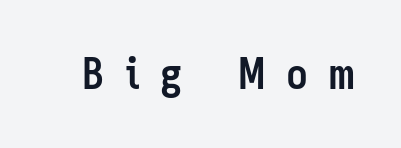
{"serif": "no", "italic": "no", "bold": "yes", "weight": "semibold", "width": "condensed", "stroke_contrast": "low", "x_height": "medium", "monospaced": "no", "underline": "no", "letter_spacing": "wide", "letter_spacing_em": 0.45, "glyph_px": 44}
